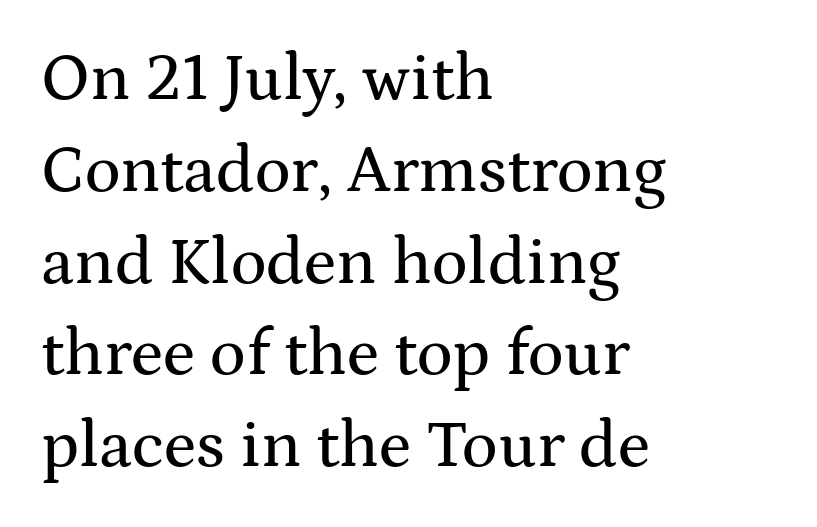
Q: Is the text italic (slanted)? A: No, it is upright.
Q: Is the typeface a serif or a sans-serif typeface? A: Serif.
Q: Is the text underlined? A: No.
Q: How is the paragraph aligned? A: Left-aligned.
Q: Is the spacing between letters normal or unusually wide? A: Normal.
Q: Is the spacing between lines tight, normal or loose? A: Normal.
Q: Width (condensed, normal, or wide)? A: Wide.
Q: Stroke contrast? A: Medium.
Q: x-height? A: Medium.
Q: Monospaced? A: No.
